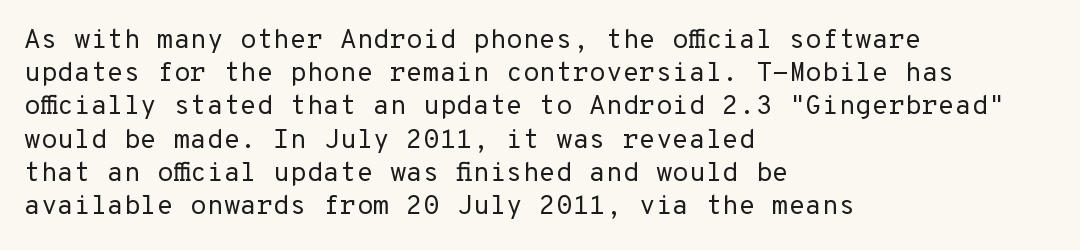
Q: Is the text bold? A: No.
Q: Is the text italic (slanted)? A: No, it is upright.
Q: Is the text underlined? A: No.
Q: How is the paragraph aligned? A: Left-aligned.
Q: Is the spacing between letters normal or unusually wide? A: Normal.
